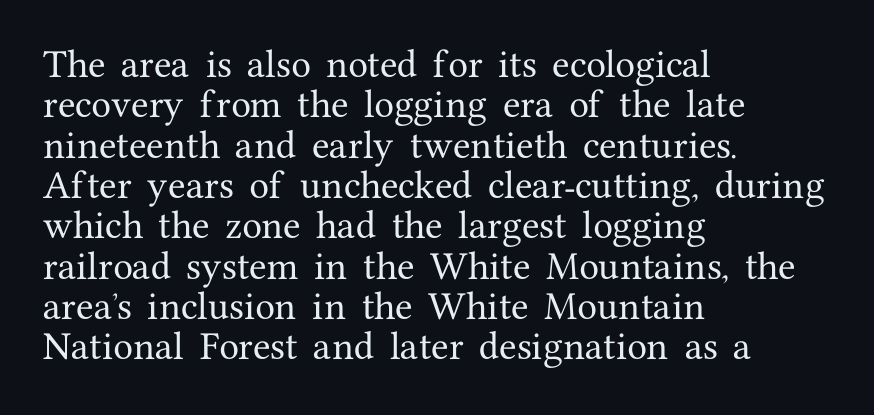
{"serif": "yes", "italic": "no", "width": "normal", "stroke_contrast": "medium", "x_height": "medium", "monospaced": "no", "underline": "no", "align": "left", "line_spacing": "normal", "line_spacing_ratio": 1.26, "letter_spacing": "normal", "letter_spacing_em": 0.0, "glyph_px": 32}
